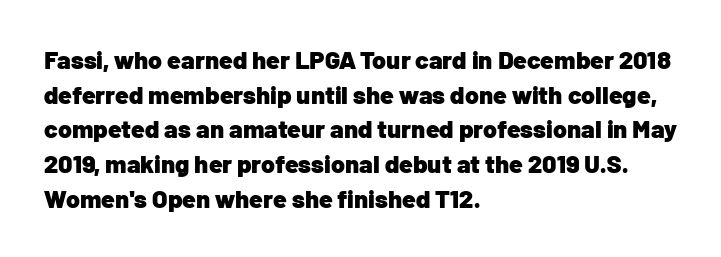
Q: Is the text bold? A: Yes.
Q: Is the text italic (slanted)? A: No, it is upright.
Q: Is the text underlined? A: No.
Q: How is the paragraph aligned? A: Left-aligned.
Q: Is the spacing between letters normal or unusually wide? A: Normal.
Q: Is the spacing between lines tight, normal or loose? A: Normal.
